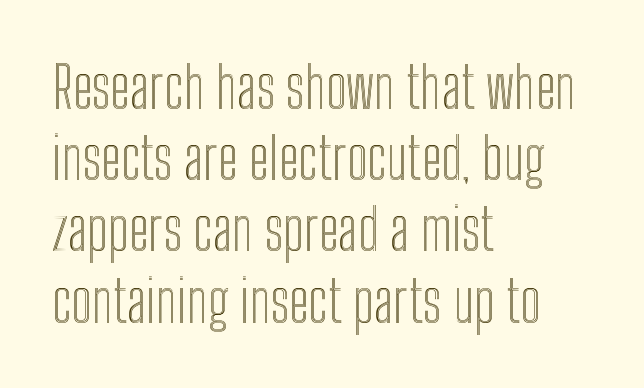
Q: Is the text italic (slanted)? A: No, it is upright.
Q: Is the text underlined? A: No.
Q: How is the paragraph aligned? A: Left-aligned.
Q: Is the spacing between letters normal or unusually wide? A: Normal.
Q: Is the spacing between lines tight, normal or loose? A: Normal.
Q: Width (condensed, normal, or wide)? A: Condensed.
Q: x-height? A: Medium.
Q: Monospaced? A: No.
